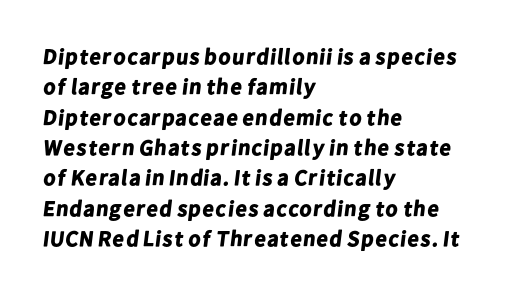
Q: Is the text bold? A: Yes.
Q: Is the text underlined? A: No.
Q: How is the paragraph aligned? A: Left-aligned.
Q: Is the spacing between letters normal or unusually wide? A: Normal.
Q: Is the spacing between lines tight, normal or loose? A: Normal.
